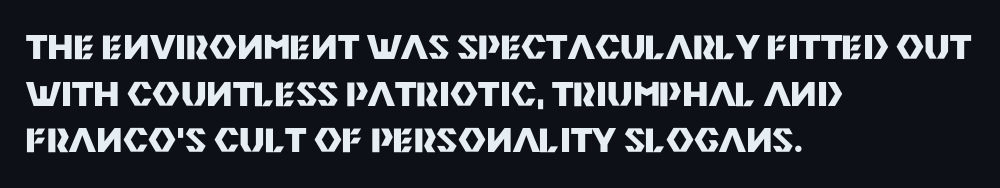
Q: Is the text bold? A: Yes.
Q: Is the text italic (slanted)? A: No, it is upright.
Q: Is the typeface a serif or a sans-serif typeface? A: Sans-serif.
Q: Is the text underlined? A: No.
Q: How is the paragraph aligned? A: Left-aligned.
Q: Is the spacing between letters normal or unusually wide? A: Normal.
Q: Is the spacing between lines tight, normal or loose? A: Normal.
Q: Width (condensed, normal, or wide)? A: Normal.
Q: Stroke contrast? A: Medium.
Q: x-height? A: Large.
Q: Monospaced? A: No.
